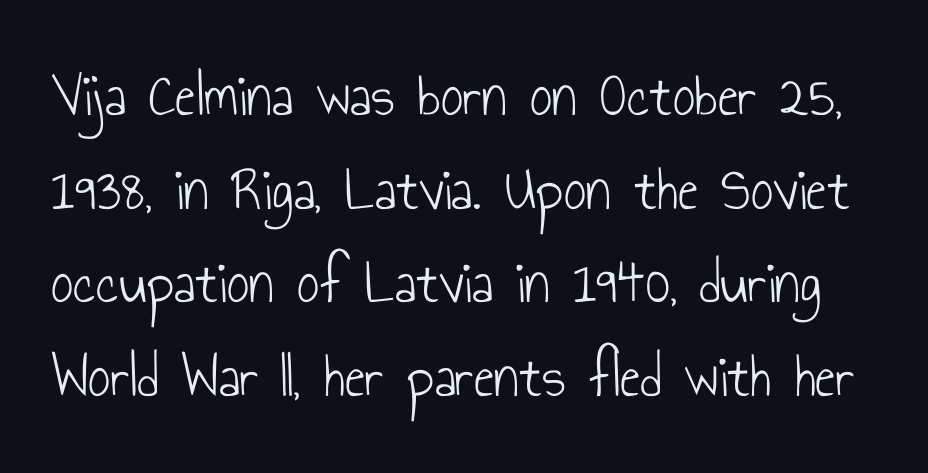
Q: Is the text bold? A: No.
Q: Is the text italic (slanted)? A: No, it is upright.
Q: Is the typeface a serif or a sans-serif typeface? A: Sans-serif.
Q: Is the text underlined? A: No.
Q: Is the spacing between letters normal or unusually wide? A: Normal.
Q: Is the spacing between lines tight, normal or loose? A: Normal.
Q: Width (condensed, normal, or wide)? A: Condensed.
Q: Stroke contrast? A: Low.
Q: x-height? A: Small.
Q: Monospaced? A: No.
